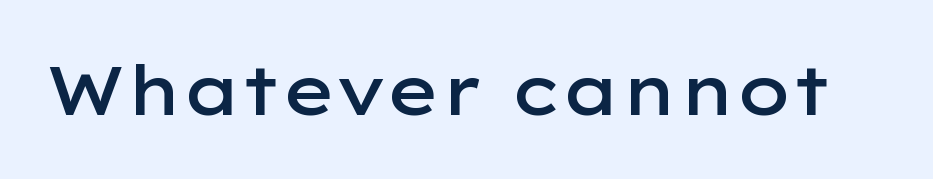
{"serif": "no", "italic": "no", "bold": "semi", "weight": "semibold", "width": "wide", "stroke_contrast": "low", "x_height": "medium", "monospaced": "no", "underline": "no", "letter_spacing": "normal", "letter_spacing_em": 0.0, "glyph_px": 69}
